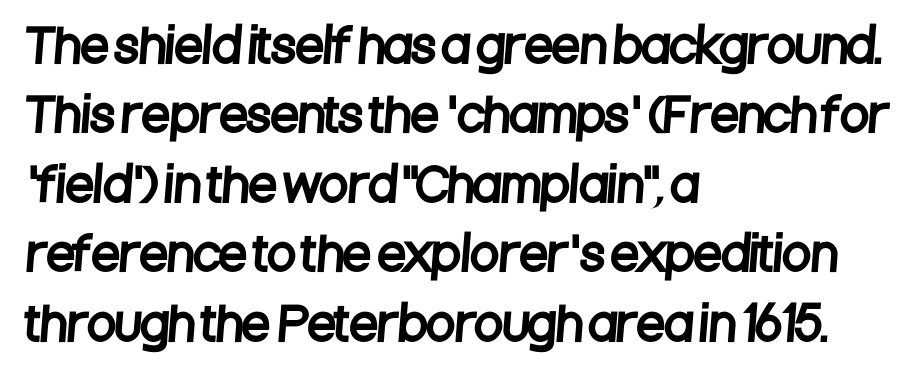
{"serif": "no", "width": "condensed", "stroke_contrast": "low", "x_height": "large", "monospaced": "no", "underline": "no", "align": "left", "line_spacing": "normal", "line_spacing_ratio": 1.51, "letter_spacing": "normal", "letter_spacing_em": 0.0, "glyph_px": 46}
